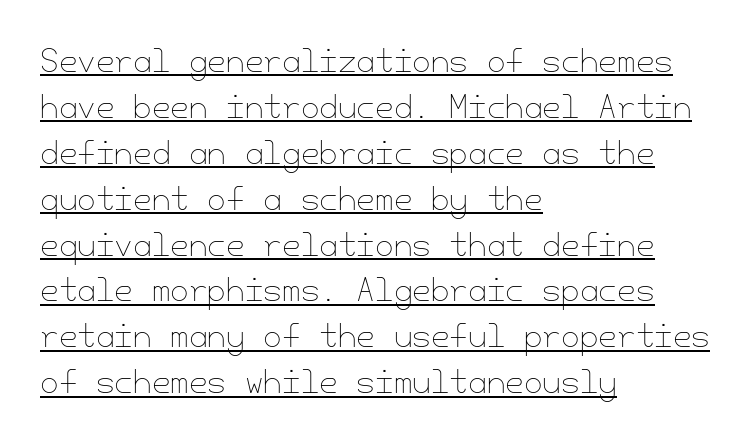
Q: Is the text bold? A: No.
Q: Is the text italic (slanted)? A: No, it is upright.
Q: Is the text underlined? A: Yes.
Q: How is the paragraph aligned? A: Left-aligned.
Q: Is the spacing between letters normal or unusually wide? A: Normal.
Q: Is the spacing between lines tight, normal or loose? A: Normal.
Q: Width (condensed, normal, or wide)? A: Normal.
Q: Stroke contrast? A: Low.
Q: x-height? A: Small.
